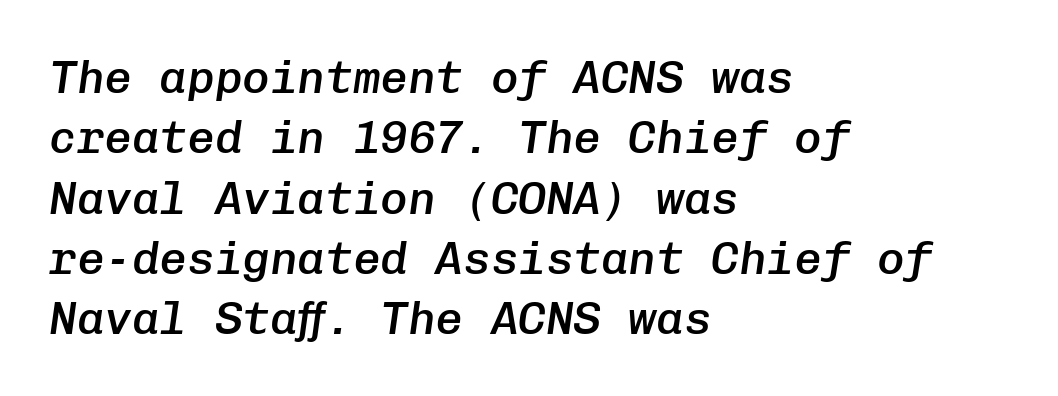
The image shows 46 px semibold type, italic (leaning right), monospaced; set left-aligned, normal line spacing (1.31x), normal letter spacing, not underlined; low stroke contrast and a medium x-height.
